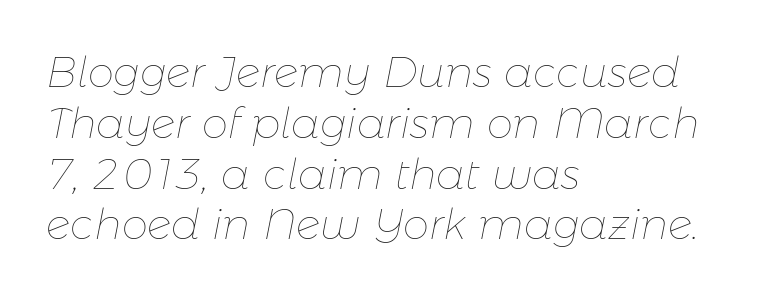
The image shows 42 px thin type, italic (leaning right); set left-aligned, line spacing 1.21x, normal letter spacing, not underlined; low stroke contrast and a medium x-height.
